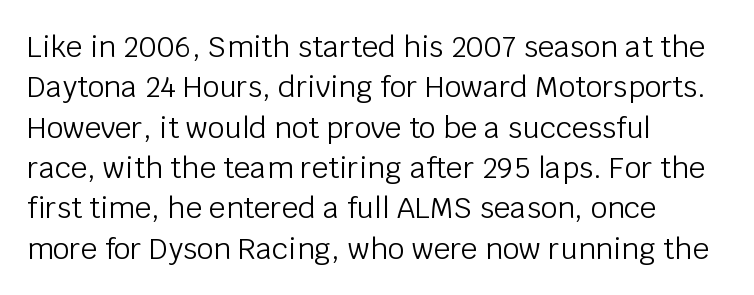
Letter spacing: default. What kind of face is this? One without serifs — a sans. The glyphs are unaccompanied by any horizontal stroke below them. These lines are rendered in a variable-pitch font. The weight would be labelled regular, book, light, or lighter still. The letters stand straight up with perfectly vertical stems.
